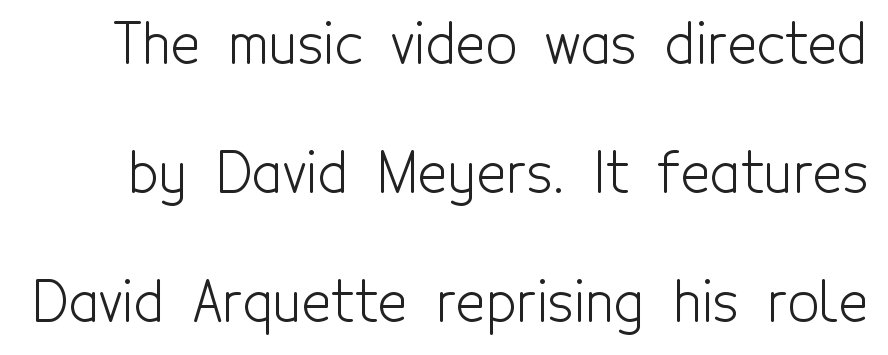
Q: Is the text bold? A: No.
Q: Is the text italic (slanted)? A: No, it is upright.
Q: Is the typeface a serif or a sans-serif typeface? A: Sans-serif.
Q: Is the text underlined? A: No.
Q: Is the spacing between letters normal or unusually wide? A: Normal.
Q: Is the spacing between lines tight, normal or loose? A: Loose.
Q: Width (condensed, normal, or wide)? A: Condensed.
Q: x-height? A: Medium.
Q: Monospaced? A: No.
